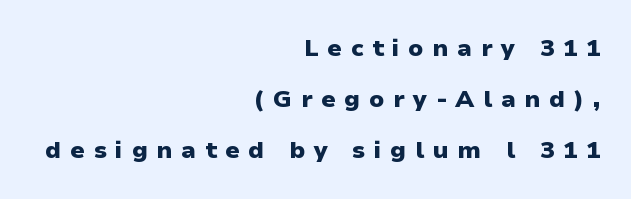
In terms of posture, this sample is upright. This sample uses expanded letter spacing, leaving extra air between glyphs. Each row of text sits above clean, open space. One glance says open: line gaps are wider than usual.
